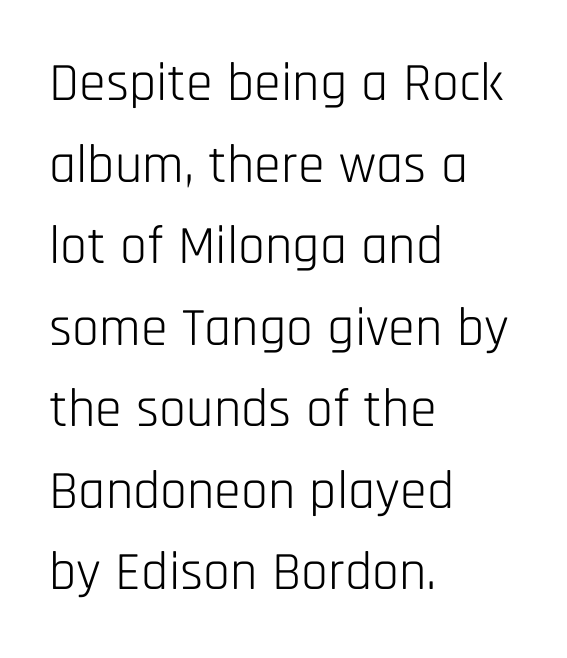
The image shows 54 px light, condensed sans-serif type, upright; set left-aligned, normal line spacing (1.51x), normal letter spacing, not underlined; low stroke contrast and a large x-height.
